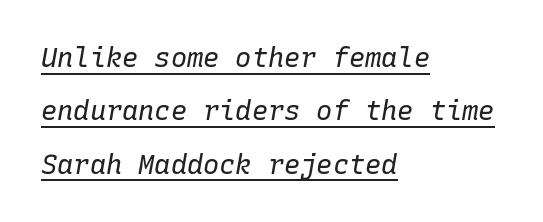
Descenders here cross a horizontal rule under the line. Tall strokes in this sample are angled rather than plumb. On a weight scale, this lands at 450 or below. You could call the tracking neutral — neither tight nor loose.
